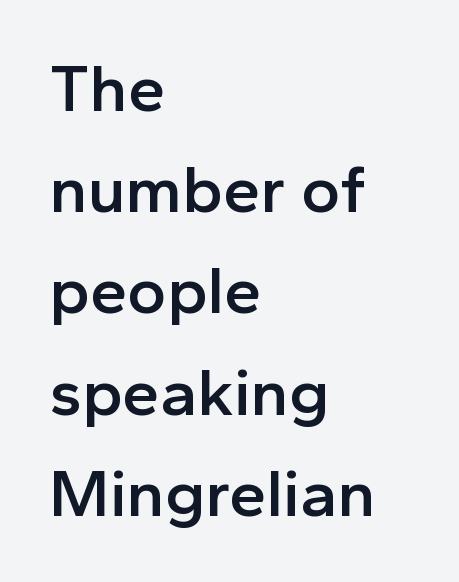
The image shows 67 px semibold sans-serif type, upright; set left-aligned, normal line spacing (1.51x), normal letter spacing, not underlined; a medium x-height.
